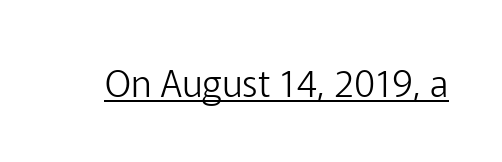
The passage shown is typed in a proportional face where columns would drift. Inter-character spacing is left at the font's built-in metrics. I'd call this a sans setting — the letters go barefoot. The letterforms sit at book weight or below. The letters stand straight up with perfectly vertical stems.
